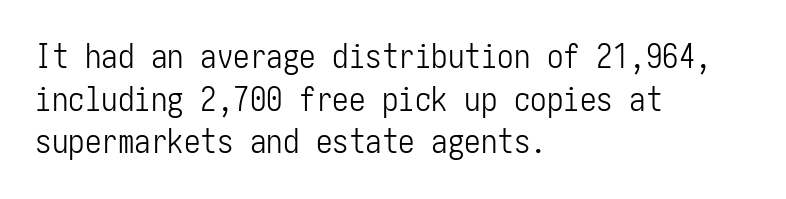
{"serif": "no", "italic": "no", "bold": "no", "weight": "light", "width": "condensed", "stroke_contrast": "low", "x_height": "medium", "underline": "no", "align": "left", "line_spacing": "normal", "line_spacing_ratio": 1.29, "letter_spacing": "normal", "letter_spacing_em": 0.0, "glyph_px": 33}
